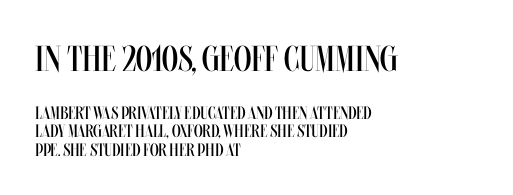
The string is rendered with underlining switched off. The rendering shrinks the type as you move from the upper chunk to the lower. There is no visible air inserted between adjacent glyphs. Unbolded letterforms with no extra heft. The lettering stays uniformly vertical, giving the passage a roman look. The face used here is proportionally spaced, like ordinary book or web type.
